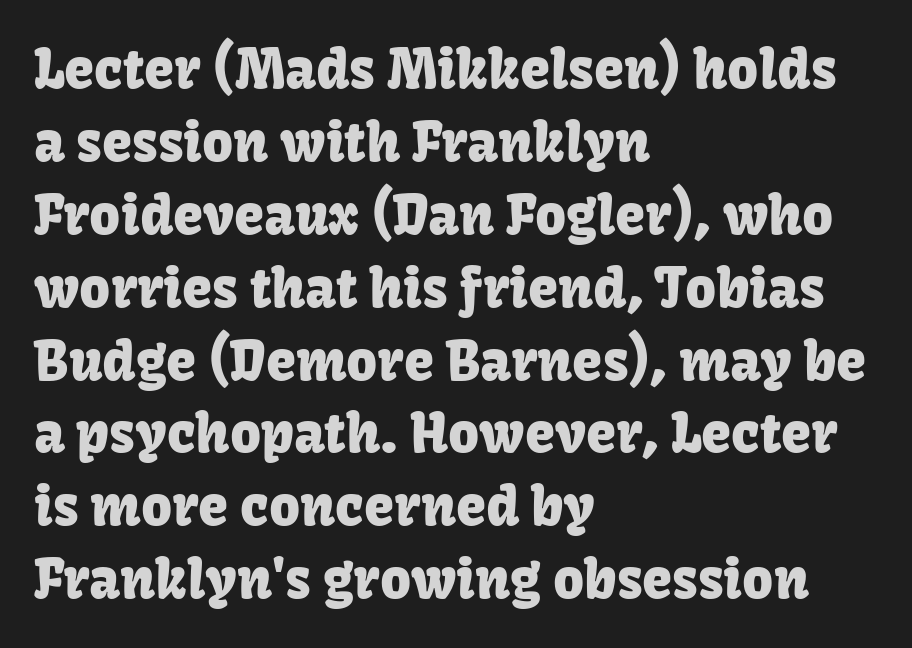
{"serif": "no", "italic": "no", "width": "normal", "stroke_contrast": "low", "x_height": "medium", "monospaced": "no", "underline": "no", "align": "left", "line_spacing": "normal", "line_spacing_ratio": 1.35, "letter_spacing": "normal", "letter_spacing_em": 0.0, "glyph_px": 54}
